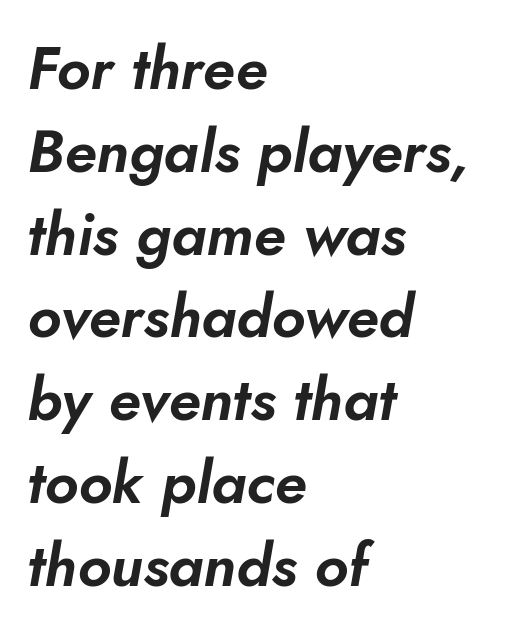
The image shows 60 px text type, italic (leaning right); set left-aligned, normal line spacing (1.38x), normal letter spacing, not underlined; low stroke contrast and a small x-height.
